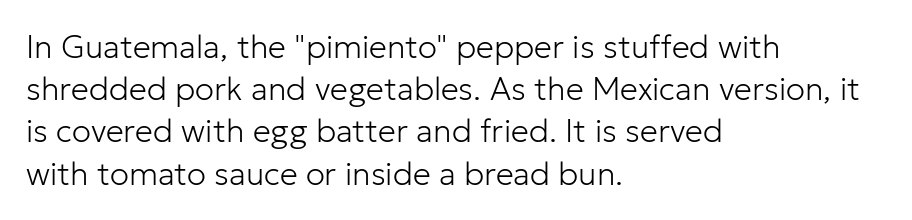
The paragraph shown leans on its left margin. Characters remain perfectly vertical along every line. The passage shown has conventional tracking throughout. Nothing heavy about these letters — not bold at all. These lines are composed in type without serifs. Only glyphs here, with clear space below each row.
